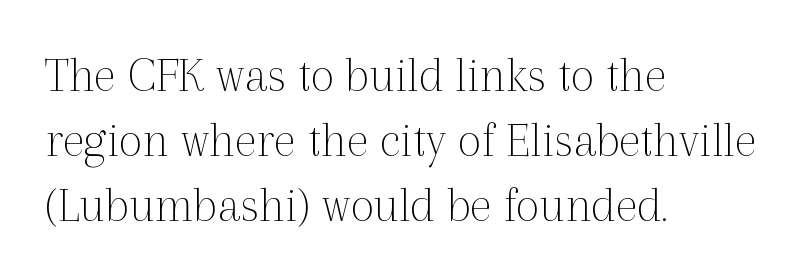
Q: Is the text bold? A: No.
Q: Is the text italic (slanted)? A: No, it is upright.
Q: Is the typeface a serif or a sans-serif typeface? A: Serif.
Q: Is the text underlined? A: No.
Q: How is the paragraph aligned? A: Left-aligned.
Q: Is the spacing between letters normal or unusually wide? A: Normal.
Q: Is the spacing between lines tight, normal or loose? A: Normal.
Q: Width (condensed, normal, or wide)? A: Normal.
Q: x-height? A: Medium.
Q: Monospaced? A: No.
